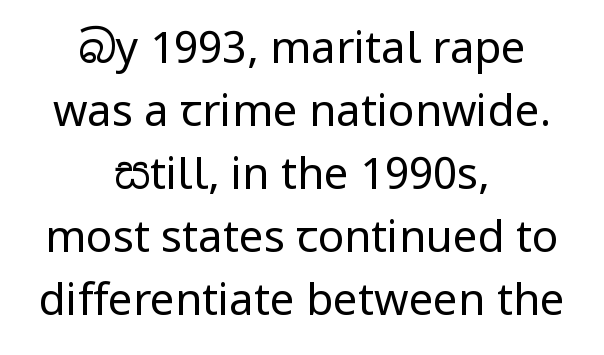
{"serif": "no", "italic": "no", "bold": "no", "weight": "regular", "width": "normal", "stroke_contrast": "low", "x_height": "medium", "monospaced": "no", "underline": "no", "align": "center", "line_spacing": "normal", "line_spacing_ratio": 1.43, "letter_spacing": "normal", "letter_spacing_em": 0.0, "glyph_px": 44}
